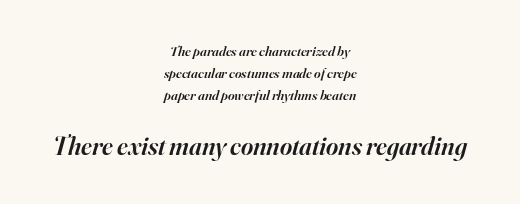
The typography opts for an oblique posture over an upright one. Heft: intermediate — a semibold. You could call the tracking neutral — neither tight nor loose. The composition opens small and finishes big. Layout note: lines centered.
